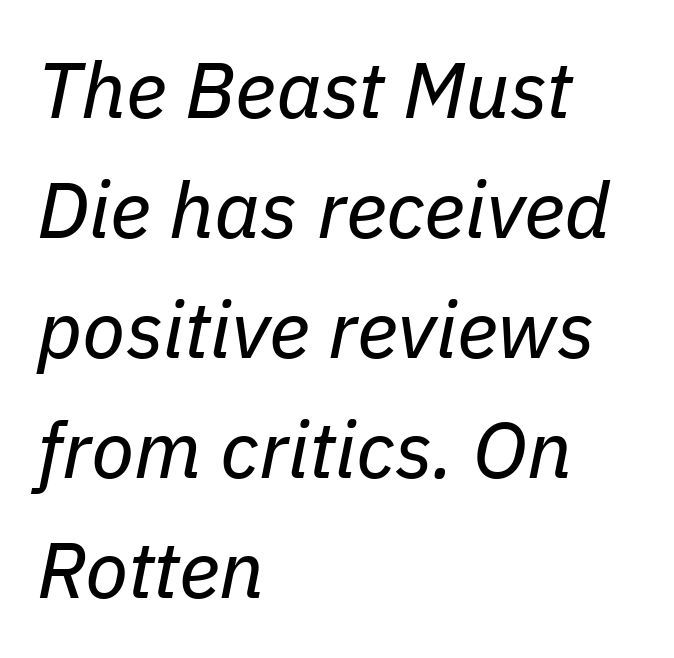
{"italic": "yes", "lean": "right", "slant_degrees": 11, "bold": "no", "weight": "regular", "width": "normal", "stroke_contrast": "low", "x_height": "medium", "monospaced": "no", "underline": "no", "align": "left", "line_spacing": "normal", "line_spacing_ratio": 1.52, "letter_spacing": "normal", "letter_spacing_em": 0.0, "glyph_px": 79}
